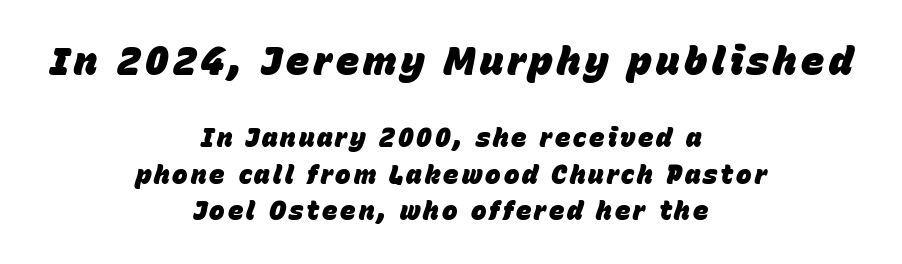
Q: Is the text bold? A: Yes.
Q: Is the text italic (slanted)? A: Yes, it leans right by about 15 degrees.
Q: Is the text underlined? A: No.
Q: How is the paragraph aligned? A: Centered.
Q: Is the spacing between lines tight, normal or loose? A: Normal.
Q: Which block of text is set in a larger size, the first (top) or the second (bottom)? A: The first (top) one.
Q: Width (condensed, normal, or wide)? A: Normal.
Q: Stroke contrast? A: Low.
Q: x-height? A: Large.
Q: Monospaced? A: No.
